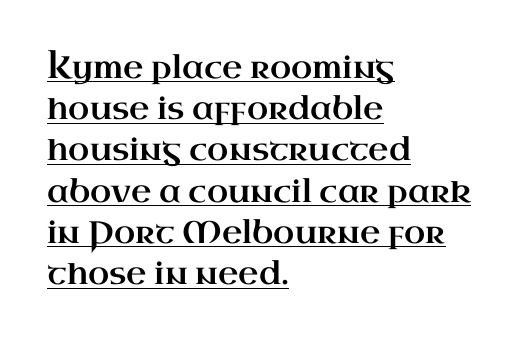
Q: Is the text italic (slanted)? A: No, it is upright.
Q: Is the typeface a serif or a sans-serif typeface? A: Serif.
Q: Is the text underlined? A: Yes.
Q: How is the paragraph aligned? A: Left-aligned.
Q: Is the spacing between letters normal or unusually wide? A: Normal.
Q: Is the spacing between lines tight, normal or loose? A: Normal.
Q: Width (condensed, normal, or wide)? A: Wide.
Q: Stroke contrast? A: High.
Q: x-height? A: Small.
Q: Monospaced? A: No.
